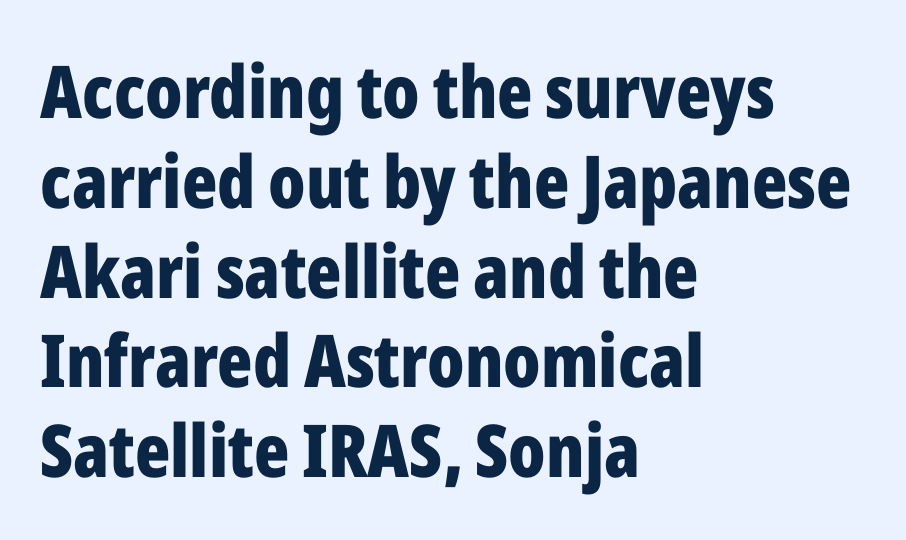
The gaps between neighbouring characters are ordinary and unremarkable. Unmarked baselines from the first word to the last. Note the varied advance widths — an 'i' is clearly narrower than an 'm'. You can tell from the bare stems that sans-serif type was used. Every stem runs plumb, perpendicular to the baseline. All the whitespace from short lines collects on the right.
